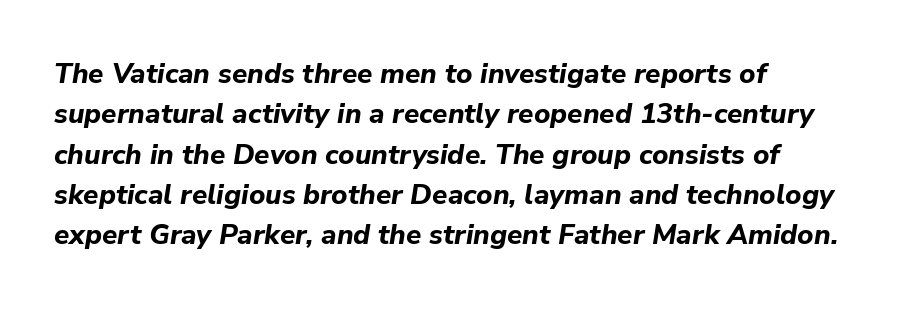
The image shows 28 px bold type, italic (leaning right); set left-aligned, normal line spacing (1.44x), normal letter spacing, not underlined; low stroke contrast and a medium x-height.
